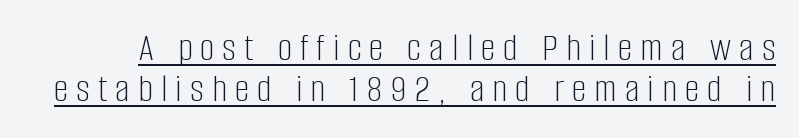
Q: Is the text bold? A: No.
Q: Is the text italic (slanted)? A: No, it is upright.
Q: Is the typeface a serif or a sans-serif typeface? A: Sans-serif.
Q: Is the text underlined? A: Yes.
Q: Is the spacing between letters normal or unusually wide? A: Unusually wide.
Q: Is the spacing between lines tight, normal or loose? A: Tight.
Q: Width (condensed, normal, or wide)? A: Condensed.
Q: Stroke contrast? A: Low.
Q: x-height? A: Large.
Q: Monospaced? A: No.
